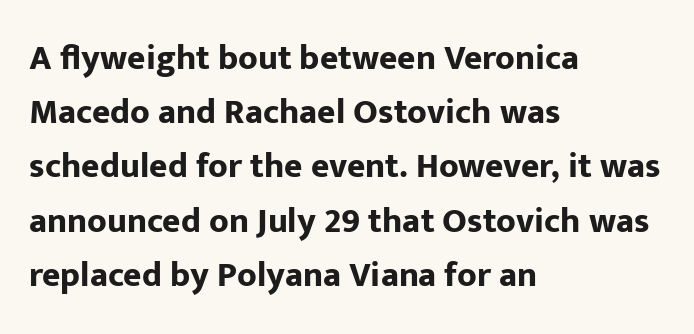
Q: Is the text bold? A: Yes.
Q: Is the text italic (slanted)? A: No, it is upright.
Q: Is the typeface a serif or a sans-serif typeface? A: Sans-serif.
Q: Is the text underlined? A: No.
Q: How is the paragraph aligned? A: Left-aligned.
Q: Is the spacing between letters normal or unusually wide? A: Normal.
Q: Is the spacing between lines tight, normal or loose? A: Normal.
Q: Width (condensed, normal, or wide)? A: Normal.
Q: Stroke contrast? A: Low.
Q: x-height? A: Medium.
Q: Monospaced? A: No.
